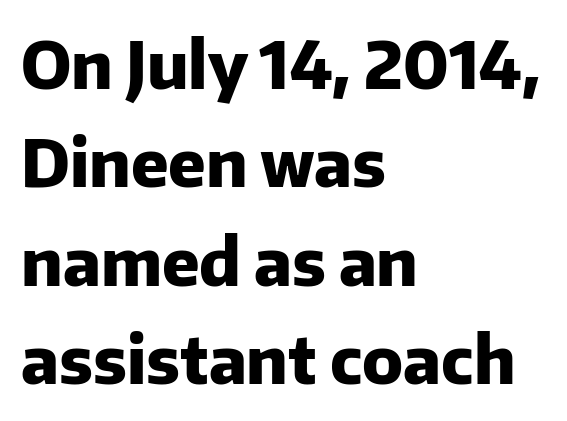
The image shows 66 px heavy sans-serif type, upright; set left-aligned, normal line spacing (1.49x), normal letter spacing, not underlined; low stroke contrast and a medium x-height.
